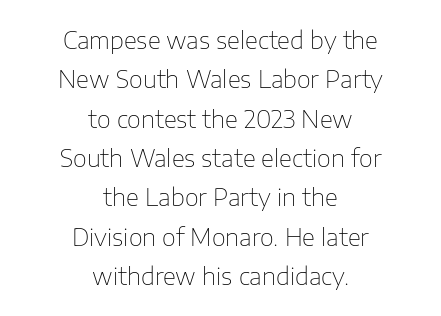
The image shows 24 px text type, upright; set centered, normal line spacing (1.64x), normal letter spacing, not underlined.
